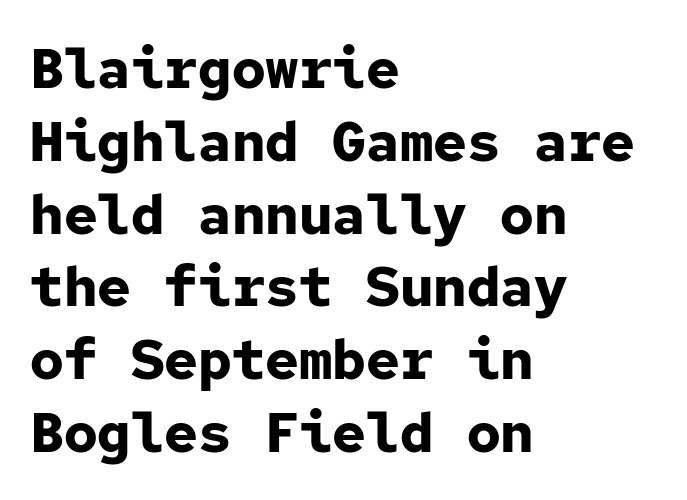
Q: Is the text bold? A: Yes.
Q: Is the text italic (slanted)? A: No, it is upright.
Q: Is the typeface a serif or a sans-serif typeface? A: Sans-serif.
Q: Is the text underlined? A: No.
Q: How is the paragraph aligned? A: Left-aligned.
Q: Is the spacing between letters normal or unusually wide? A: Normal.
Q: Is the spacing between lines tight, normal or loose? A: Normal.
Q: Width (condensed, normal, or wide)? A: Normal.
Q: Stroke contrast? A: Low.
Q: x-height? A: Medium.
Q: Monospaced? A: Yes.
